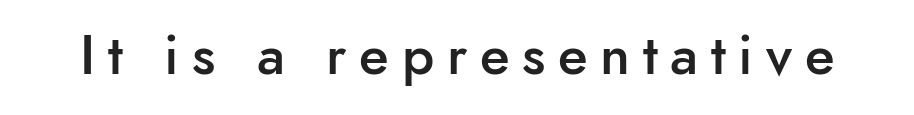
{"serif": "no", "italic": "no", "bold": "semi", "weight": "semibold", "width": "normal", "stroke_contrast": "low", "x_height": "small", "monospaced": "no", "underline": "no", "letter_spacing": "wide", "letter_spacing_em": 0.23, "glyph_px": 55}
